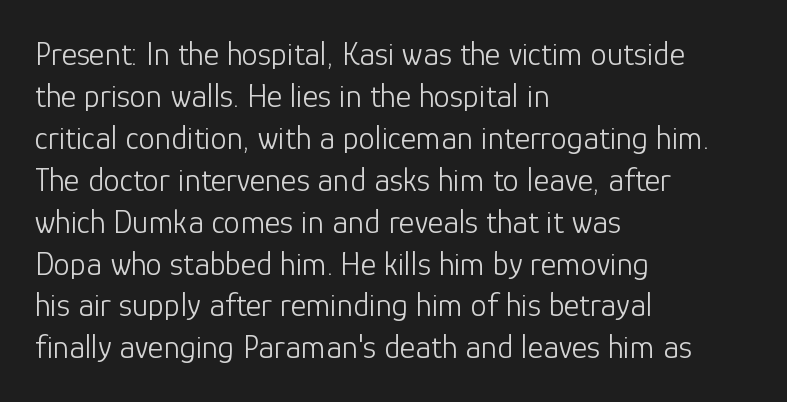
Q: Is the text bold? A: No.
Q: Is the text italic (slanted)? A: No, it is upright.
Q: Is the typeface a serif or a sans-serif typeface? A: Sans-serif.
Q: Is the text underlined? A: No.
Q: How is the paragraph aligned? A: Left-aligned.
Q: Is the spacing between letters normal or unusually wide? A: Normal.
Q: Is the spacing between lines tight, normal or loose? A: Normal.
Q: Width (condensed, normal, or wide)? A: Normal.
Q: Stroke contrast? A: Low.
Q: x-height? A: Medium.
Q: Monospaced? A: No.
